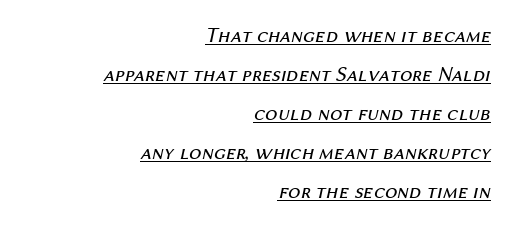
Q: Is the text bold? A: No.
Q: Is the text italic (slanted)? A: Yes, it leans right by about 12 degrees.
Q: Is the text underlined? A: Yes.
Q: How is the paragraph aligned? A: Right-aligned.
Q: Is the spacing between letters normal or unusually wide? A: Normal.
